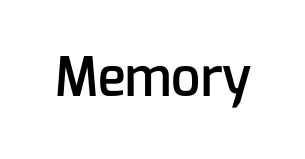
{"serif": "no", "italic": "no", "bold": "semi", "weight": "semibold", "width": "normal", "stroke_contrast": "low", "x_height": "medium", "monospaced": "no", "underline": "no", "letter_spacing": "normal", "letter_spacing_em": 0.0, "glyph_px": 52}
